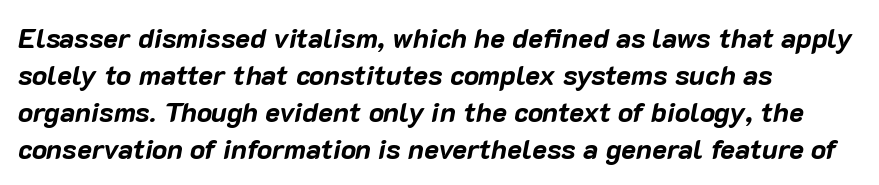
Q: Is the text bold? A: Yes.
Q: Is the text italic (slanted)? A: Yes, it leans right by about 10 degrees.
Q: Is the text underlined? A: No.
Q: How is the paragraph aligned? A: Left-aligned.
Q: Is the spacing between letters normal or unusually wide? A: Normal.
Q: Is the spacing between lines tight, normal or loose? A: Normal.
Q: Width (condensed, normal, or wide)? A: Normal.
Q: Stroke contrast? A: Low.
Q: x-height? A: Medium.
Q: Monospaced? A: No.
